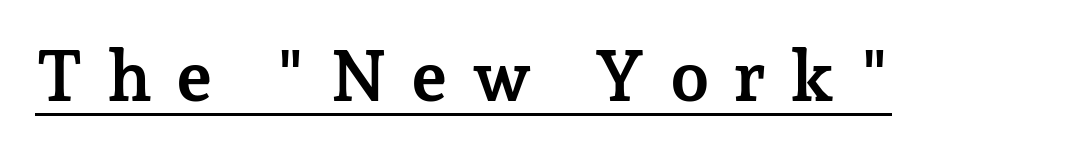
{"serif": "yes", "italic": "no", "bold": "yes", "weight": "semibold", "width": "normal", "stroke_contrast": "low", "x_height": "medium", "monospaced": "no", "underline": "yes", "letter_spacing": "wide", "letter_spacing_em": 0.34, "glyph_px": 70}
